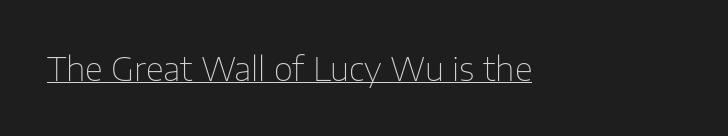
The image shows 33 px thin sans-serif type, upright; set normal letter spacing, underlined; low stroke contrast and a medium x-height.
